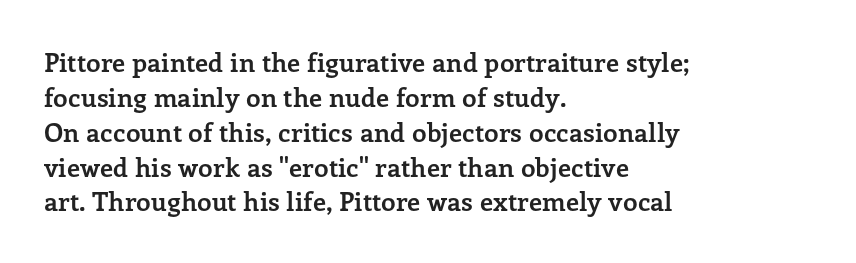
Q: Is the text bold? A: Yes.
Q: Is the text italic (slanted)? A: No, it is upright.
Q: Is the text underlined? A: No.
Q: How is the paragraph aligned? A: Left-aligned.
Q: Is the spacing between letters normal or unusually wide? A: Normal.
Q: Is the spacing between lines tight, normal or loose? A: Normal.
